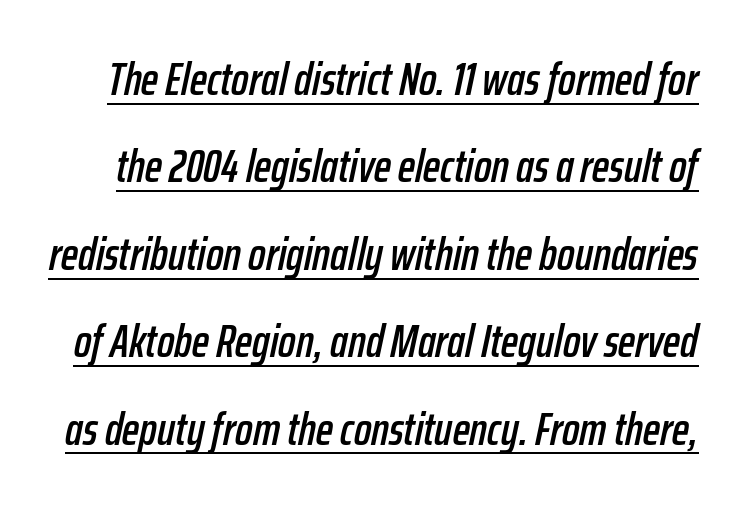
What decoration does the sample have? An underline. An italicized treatment has been applied to the whole sample. The gaps between neighbouring characters are ordinary and unremarkable. Note the varied advance widths — an 'i' is clearly narrower than an 'm'. Leading: increased.
